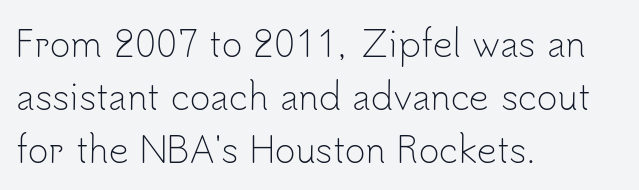
Q: Is the text bold? A: No.
Q: Is the text italic (slanted)? A: No, it is upright.
Q: Is the typeface a serif or a sans-serif typeface? A: Sans-serif.
Q: Is the text underlined? A: No.
Q: How is the paragraph aligned? A: Left-aligned.
Q: Is the spacing between letters normal or unusually wide? A: Normal.
Q: Is the spacing between lines tight, normal or loose? A: Normal.
Q: Width (condensed, normal, or wide)? A: Normal.
Q: Stroke contrast? A: Low.
Q: x-height? A: Small.
Q: Monospaced? A: No.
